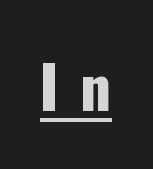
{"serif": "no", "italic": "no", "width": "condensed", "stroke_contrast": "low", "x_height": "medium", "monospaced": "no", "underline": "yes", "letter_spacing": "wide", "letter_spacing_em": 0.37, "glyph_px": 59}
